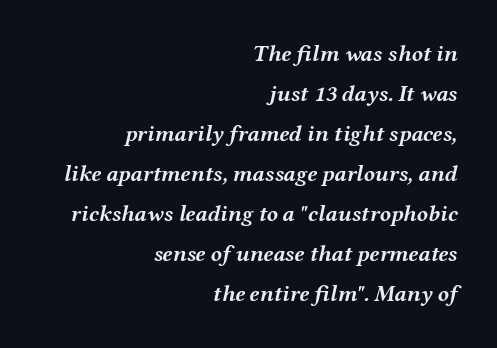
{"italic": "yes", "lean": "right", "slant_degrees": 12, "bold": "yes", "underline": "no", "align": "right", "line_spacing_ratio": 1.74, "letter_spacing": "normal", "letter_spacing_em": 0.0, "glyph_px": 23}
